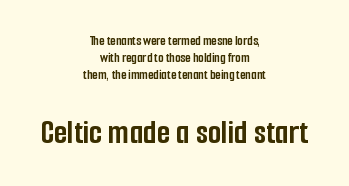
{"serif": "no", "italic": "no", "bold": "yes", "weight": "semibold", "width": "condensed", "stroke_contrast": "low", "x_height": "medium", "monospaced": "no", "underline": "no", "align": "center", "line_spacing_ratio": 1.21, "letter_spacing": "normal", "letter_spacing_em": 0.0, "larger_block": "second", "size_ratio": 2.5, "glyph_px": 35}
